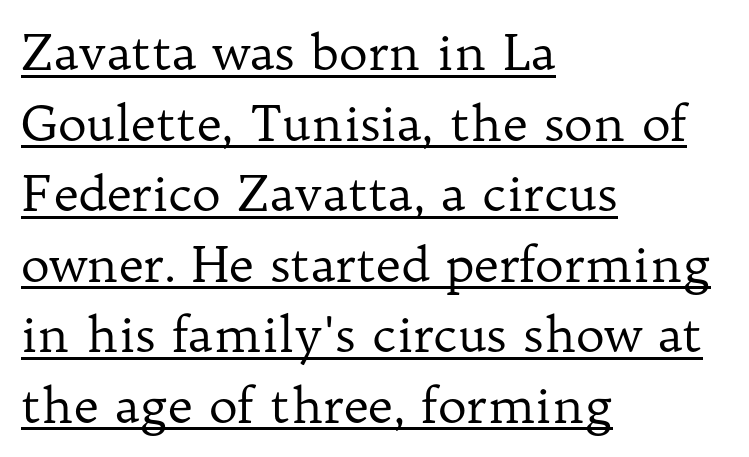
The image shows 49 px regular-weight serif type, upright; set left-aligned, normal line spacing (1.44x), normal letter spacing, underlined; low stroke contrast and a medium x-height.
